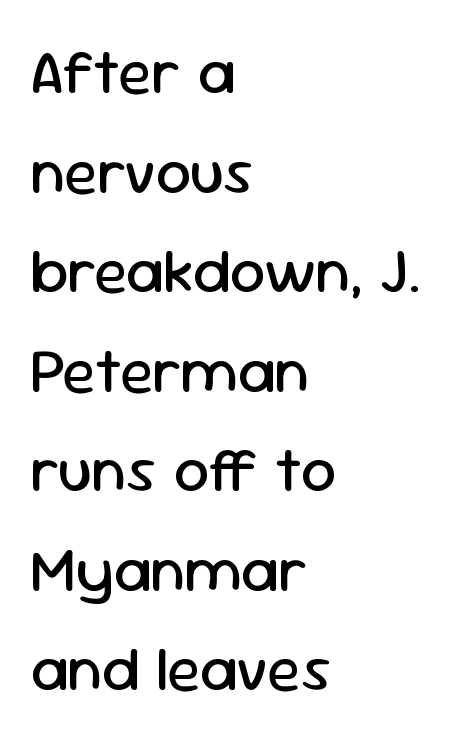
{"serif": "no", "italic": "no", "bold": "no", "weight": "regular", "width": "normal", "stroke_contrast": "low", "x_height": "medium", "monospaced": "no", "underline": "no", "align": "left", "line_spacing": "normal", "line_spacing_ratio": 1.58, "letter_spacing": "normal", "letter_spacing_em": 0.0, "glyph_px": 63}
